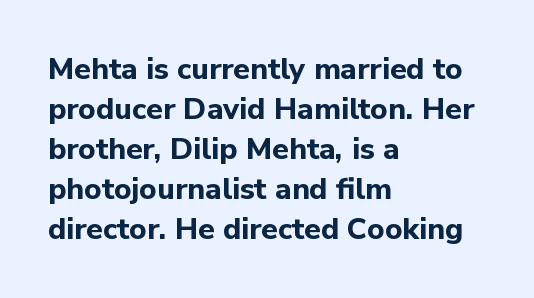
The image shows 30 px bold sans-serif type, upright; set left-aligned, normal line spacing (1.33x), normal letter spacing, not underlined; low stroke contrast and a medium x-height.
